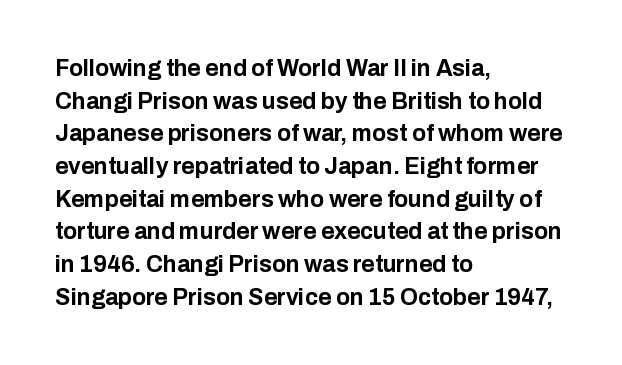
{"italic": "no", "bold": "yes", "underline": "no", "align": "left", "line_spacing": "normal", "line_spacing_ratio": 1.42, "letter_spacing": "normal", "letter_spacing_em": 0.0, "glyph_px": 23}
